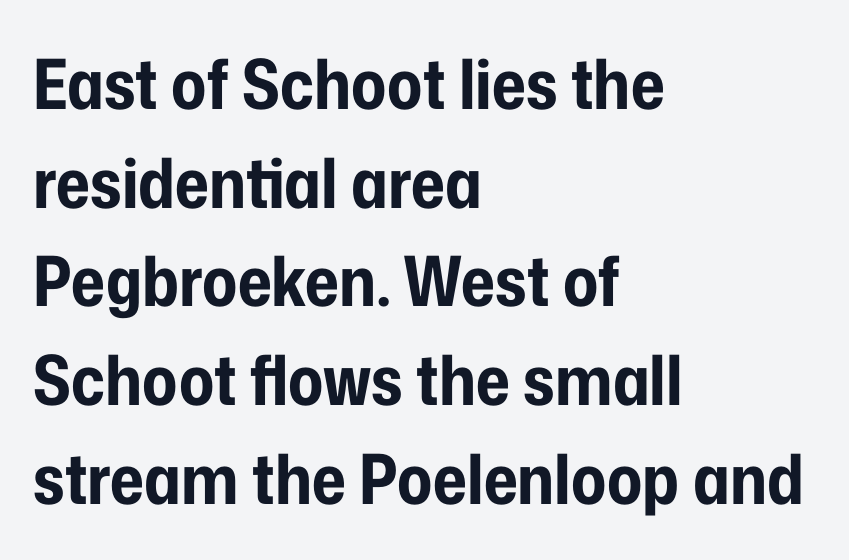
{"serif": "no", "italic": "no", "bold": "yes", "weight": "bold", "width": "condensed", "stroke_contrast": "low", "x_height": "medium", "monospaced": "no", "underline": "no", "align": "left", "line_spacing": "normal", "line_spacing_ratio": 1.43, "letter_spacing": "normal", "letter_spacing_em": 0.0, "glyph_px": 69}
